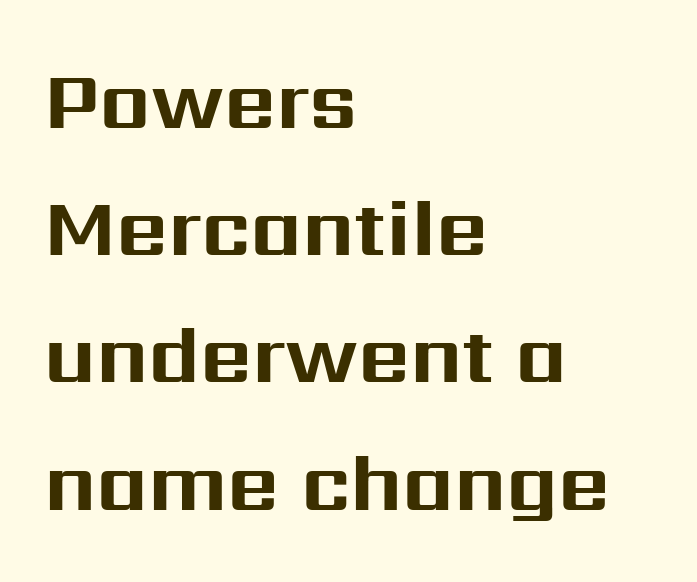
The image shows 80 px bold sans-serif type, upright; set left-aligned, normal line spacing (1.59x), normal letter spacing, not underlined; medium stroke contrast and a medium x-height.
